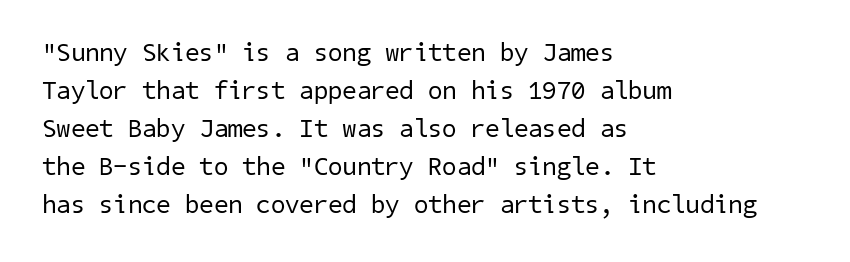
Q: Is the text bold? A: No.
Q: Is the text underlined? A: No.
Q: How is the paragraph aligned? A: Left-aligned.
Q: Is the spacing between letters normal or unusually wide? A: Normal.
Q: Is the spacing between lines tight, normal or loose? A: Normal.
